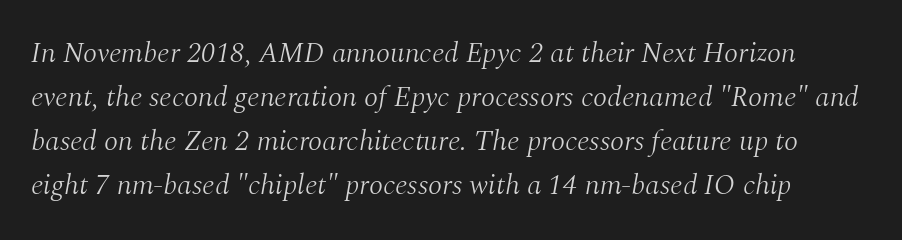
Q: Is the text bold? A: No.
Q: Is the text italic (slanted)? A: Yes, it leans right by about 10 degrees.
Q: Is the typeface a serif or a sans-serif typeface? A: Serif.
Q: Is the text underlined? A: No.
Q: Is the spacing between letters normal or unusually wide? A: Normal.
Q: Is the spacing between lines tight, normal or loose? A: Normal.
Q: Width (condensed, normal, or wide)? A: Normal.
Q: Stroke contrast? A: Medium.
Q: x-height? A: Medium.
Q: Monospaced? A: No.
